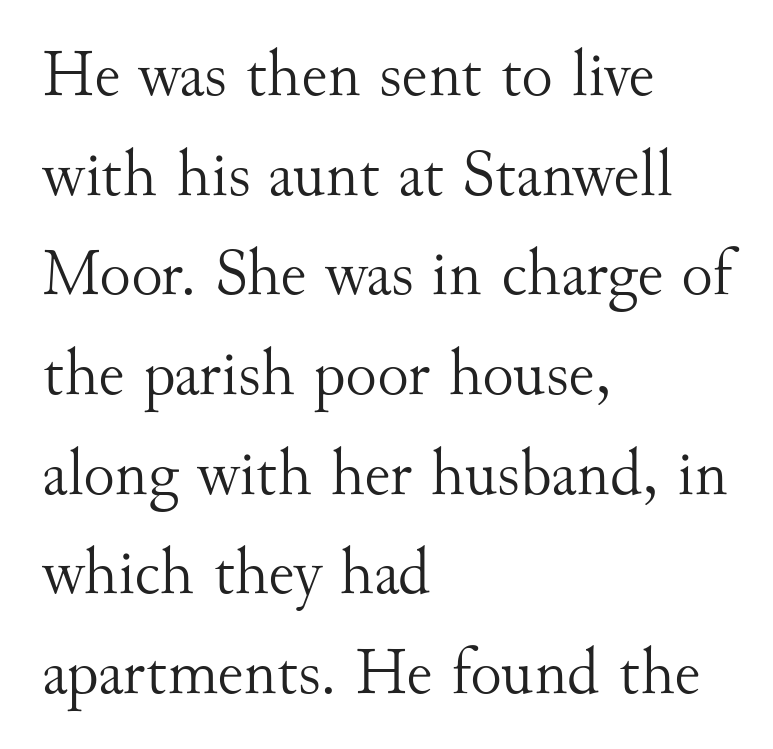
Compared with typical body copy, the letter spacing here is the same. Nothing heavy about these letters — not bold at all. The leading is moderate, giving the passage an even texture. Rule under the text: the space is simply empty.
